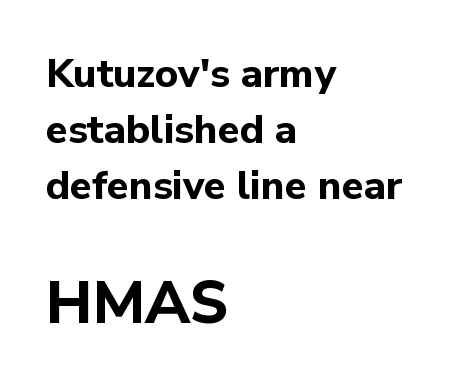
Here the designer chose a conventional face with non-uniform glyph widths. The font's upright variant was chosen for this text. Stroke thickness is high; the sample reads as a true bold. Grotesque or geometric, the face here clearly has no serifs.
